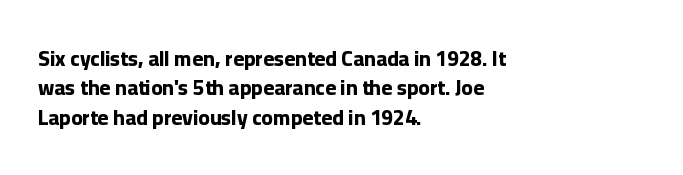
The image shows 21 px bold type, upright; set left-aligned, normal line spacing (1.4x), normal letter spacing, not underlined.
